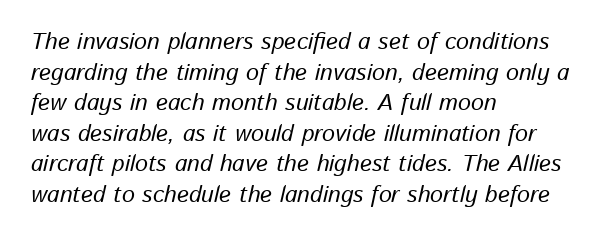
{"italic": "yes", "lean": "right", "slant_degrees": 13, "underline": "no", "align": "left", "line_spacing": "normal", "line_spacing_ratio": 1.33, "letter_spacing": "normal", "letter_spacing_em": 0.0, "glyph_px": 23}
